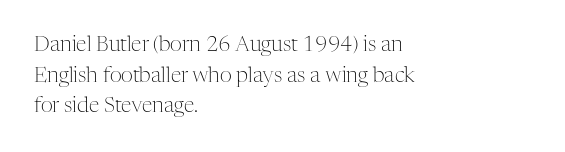
Q: Is the text bold? A: No.
Q: Is the text italic (slanted)? A: No, it is upright.
Q: Is the text underlined? A: No.
Q: How is the paragraph aligned? A: Left-aligned.
Q: Is the spacing between letters normal or unusually wide? A: Normal.
Q: Is the spacing between lines tight, normal or loose? A: Normal.
